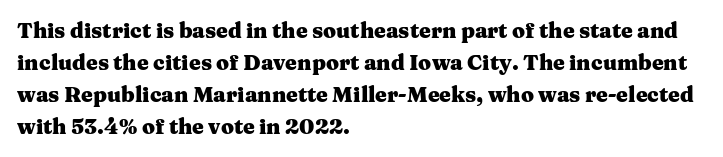
The image shows 21 px bold type, upright; set left-aligned, normal line spacing (1.52x), normal letter spacing, not underlined.
